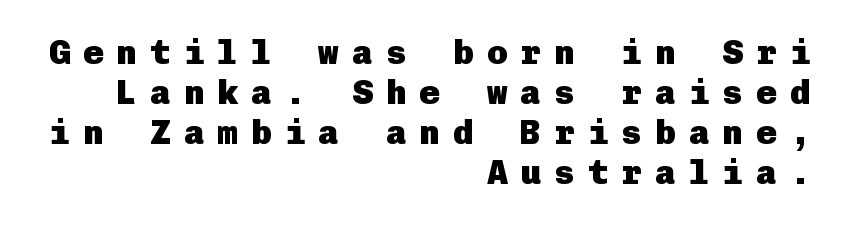
The rendering uses a bold face; every stroke is thick and dark. The type sits square on the baseline with zero lean. Look at the tracking — it's clearly loosened, letters drifting apart. This is sans-serif lettering, the kind often seen on screens and signage. The lines in this sample share a right terminus and differ only in where they begin.
